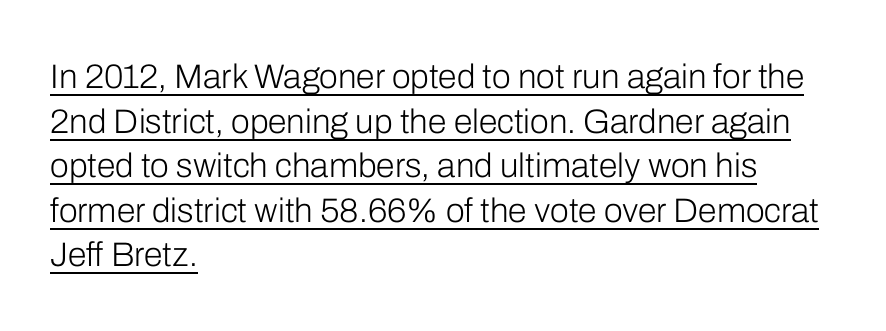
Q: Is the text bold? A: No.
Q: Is the text italic (slanted)? A: No, it is upright.
Q: Is the typeface a serif or a sans-serif typeface? A: Sans-serif.
Q: Is the text underlined? A: Yes.
Q: How is the paragraph aligned? A: Left-aligned.
Q: Is the spacing between letters normal or unusually wide? A: Normal.
Q: Is the spacing between lines tight, normal or loose? A: Normal.
Q: Width (condensed, normal, or wide)? A: Normal.
Q: Stroke contrast? A: Low.
Q: x-height? A: Medium.
Q: Monospaced? A: No.
